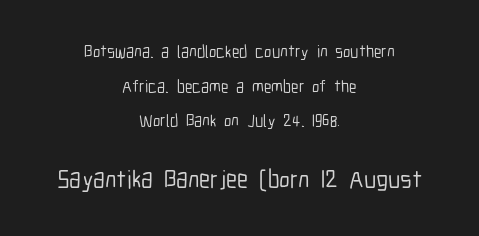
Visually, the bottom section dominates because its glyphs are scaled up. The whitespace from short lines is split evenly between both sides. Plain, unruled lines of type. Notice how the stems are strictly vertical — no italics here. What stands out about the letter spacing? Nothing — it is the standard amount. Baseline-to-baseline distance is far greater than the letter height.
